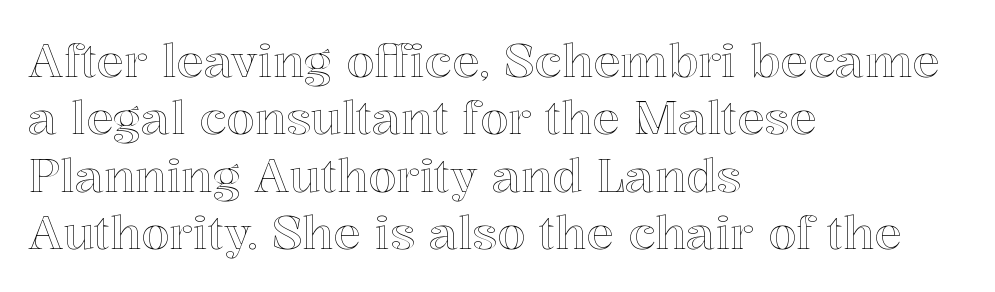
The image shows 46 px text type, upright; set left-aligned, normal line spacing (1.25x), normal letter spacing, not underlined; a medium x-height.
